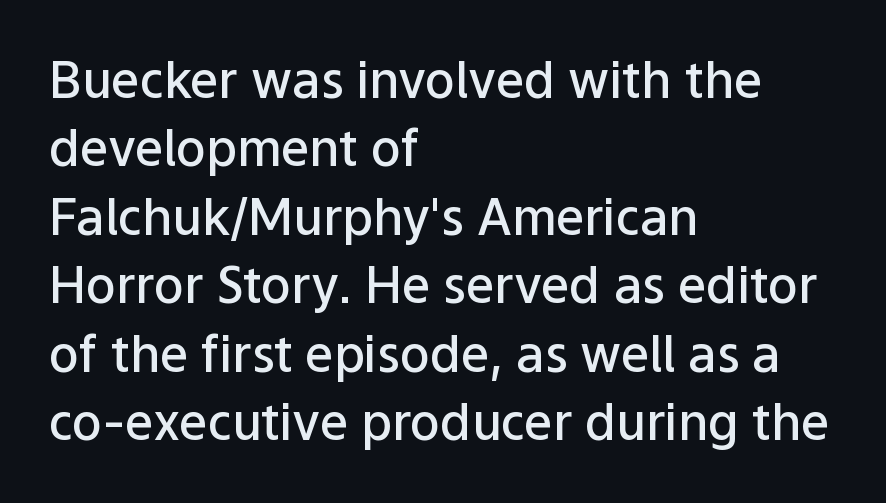
Q: Is the text bold? A: Semi-bold.
Q: Is the text italic (slanted)? A: No, it is upright.
Q: Is the typeface a serif or a sans-serif typeface? A: Sans-serif.
Q: Is the text underlined? A: No.
Q: How is the paragraph aligned? A: Left-aligned.
Q: Is the spacing between letters normal or unusually wide? A: Normal.
Q: Is the spacing between lines tight, normal or loose? A: Normal.
Q: Width (condensed, normal, or wide)? A: Normal.
Q: Stroke contrast? A: Low.
Q: x-height? A: Medium.
Q: Monospaced? A: No.
